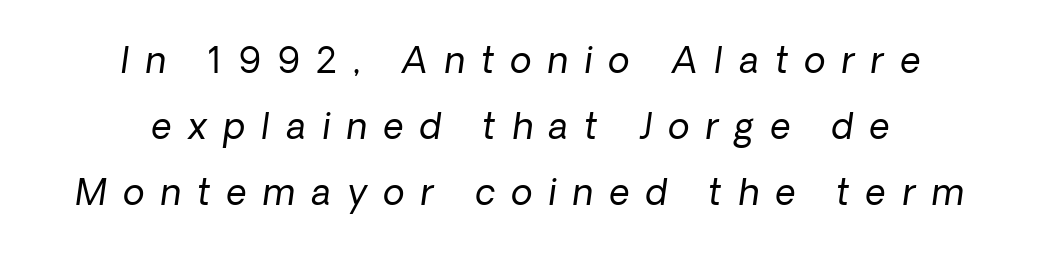
{"serif": "no", "bold": "no", "weight": "regular", "width": "normal", "stroke_contrast": "low", "x_height": "medium", "monospaced": "no", "underline": "no", "align": "center", "line_spacing_ratio": 1.88, "letter_spacing": "wide", "letter_spacing_em": 0.47, "glyph_px": 35}
